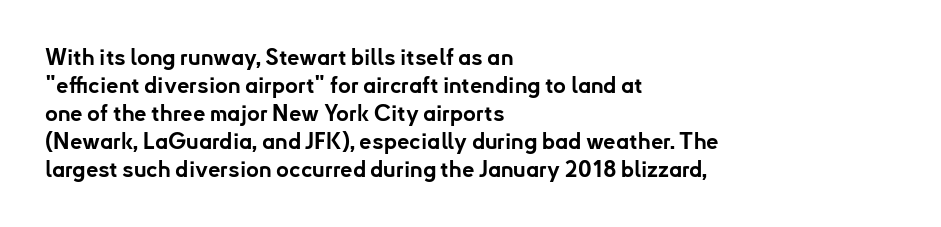
{"italic": "no", "bold": "yes", "underline": "no", "align": "left", "line_spacing": "normal", "line_spacing_ratio": 1.27, "letter_spacing": "normal", "letter_spacing_em": 0.0, "glyph_px": 22}
